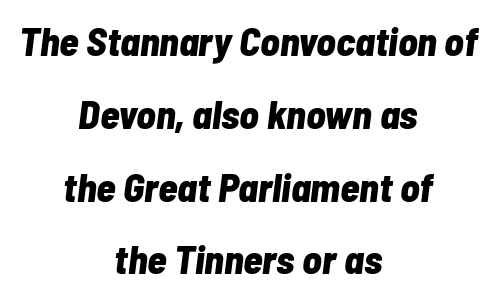
The image shows 40 px bold, condensed type, italic (leaning right); set centered, line spacing 1.82x, normal letter spacing, not underlined; low stroke contrast and a medium x-height.
